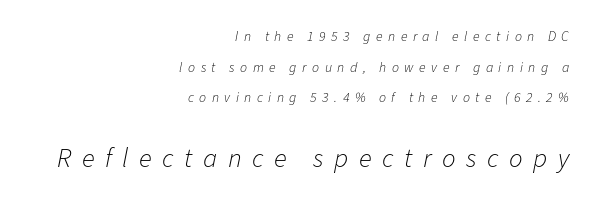
{"italic": "yes", "lean": "right", "slant_degrees": 11, "bold": "no", "underline": "no", "align": "right", "line_spacing": "loose", "line_spacing_ratio": 2.18, "letter_spacing": "wide", "letter_spacing_em": 0.39, "larger_block": "second", "size_ratio": 1.93, "glyph_px": 27}
